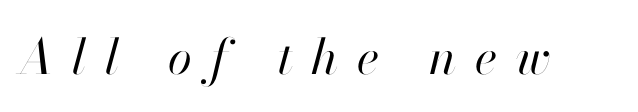
Q: Is the text bold? A: No.
Q: Is the text italic (slanted)? A: Yes, it leans right by about 13 degrees.
Q: Is the text underlined? A: No.
Q: Is the spacing between letters normal or unusually wide? A: Unusually wide.
Q: Width (condensed, normal, or wide)? A: Normal.
Q: Stroke contrast? A: High.
Q: x-height? A: Small.
Q: Monospaced? A: No.
